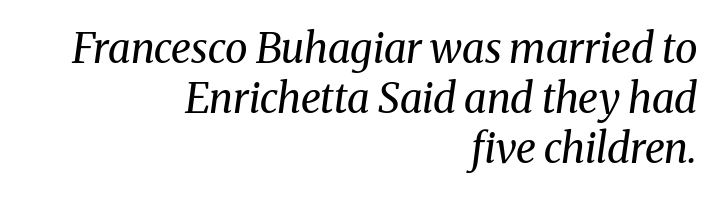
Note: serifs present on the glyphs. Observe the ordinary spacing: letters are neighbours, not strangers. The typesetter chose a ragged-left arrangement here. You could not count columns in this text — the font is proportionally spaced. The strokes are not fattened; the text isn't bold. The whole block is typeset with a tilt.
